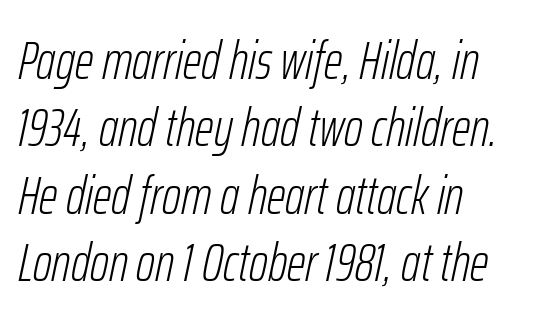
The image shows 53 px light, condensed type, italic (leaning right); set left-aligned, normal line spacing (1.27x), normal letter spacing, not underlined; low stroke contrast and a medium x-height.
